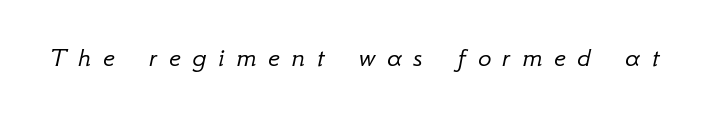
Heaviness? Minimal to ordinary, like unemphasized prose. The strip under each line holds only bare page. Notice how the stems are inclined rather than vertical — that's the hallmark of italics. Varying glyph widths throughout — classic text-font behaviour. The passage shown has open, widely tracked lettering throughout.
